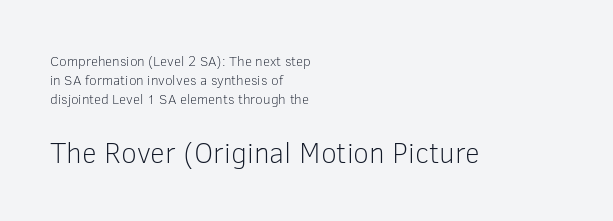
The image shows 29 px light sans-serif type, upright; set left-aligned, normal line spacing (1.37x), normal letter spacing, not underlined; the second (bottom) block is 2.07x larger; low stroke contrast and a medium x-height.
